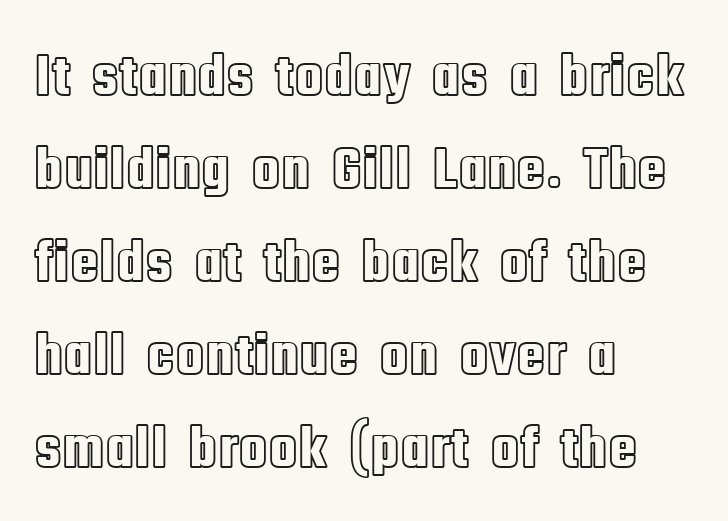
The image shows 60 px condensed type, upright; set left-aligned, normal line spacing (1.55x), normal letter spacing, not underlined; a large x-height.
